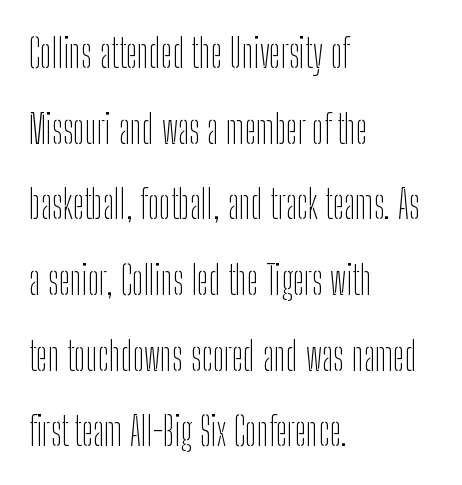
Q: Is the text bold? A: No.
Q: Is the text italic (slanted)? A: No, it is upright.
Q: Is the typeface a serif or a sans-serif typeface? A: Sans-serif.
Q: Is the text underlined? A: No.
Q: How is the paragraph aligned? A: Left-aligned.
Q: Is the spacing between letters normal or unusually wide? A: Normal.
Q: Is the spacing between lines tight, normal or loose? A: Loose.
Q: Width (condensed, normal, or wide)? A: Condensed.
Q: Stroke contrast? A: Low.
Q: x-height? A: Medium.
Q: Monospaced? A: No.
